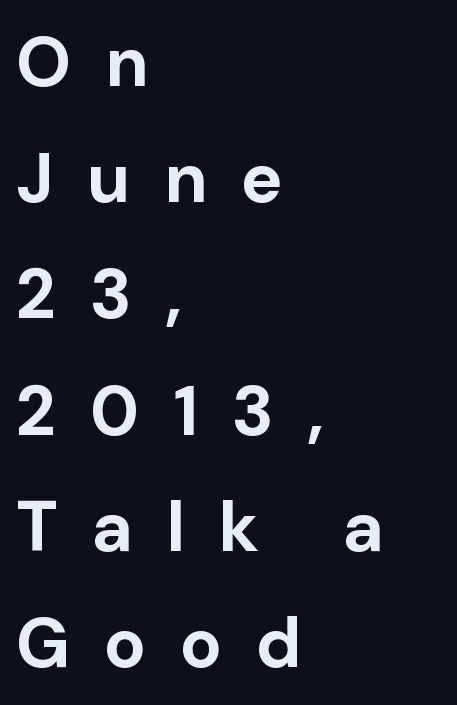
The image shows 70 px bold sans-serif type, upright; set left-aligned, normal line spacing (1.66x), unusually wide letter spacing (+0.48 em), not underlined; low stroke contrast and a medium x-height.
